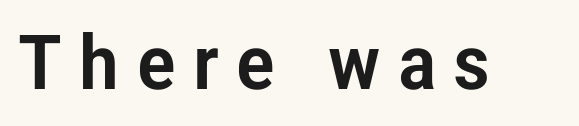
{"serif": "no", "italic": "no", "width": "condensed", "stroke_contrast": "low", "x_height": "medium", "monospaced": "no", "underline": "no", "letter_spacing": "wide", "letter_spacing_em": 0.23, "glyph_px": 76}
